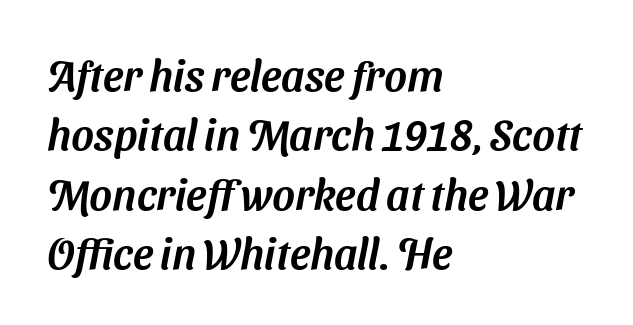
{"serif": "no", "width": "normal", "stroke_contrast": "medium", "x_height": "medium", "monospaced": "no", "underline": "no", "align": "left", "line_spacing": "normal", "line_spacing_ratio": 1.38, "letter_spacing": "normal", "letter_spacing_em": 0.0, "glyph_px": 43}
